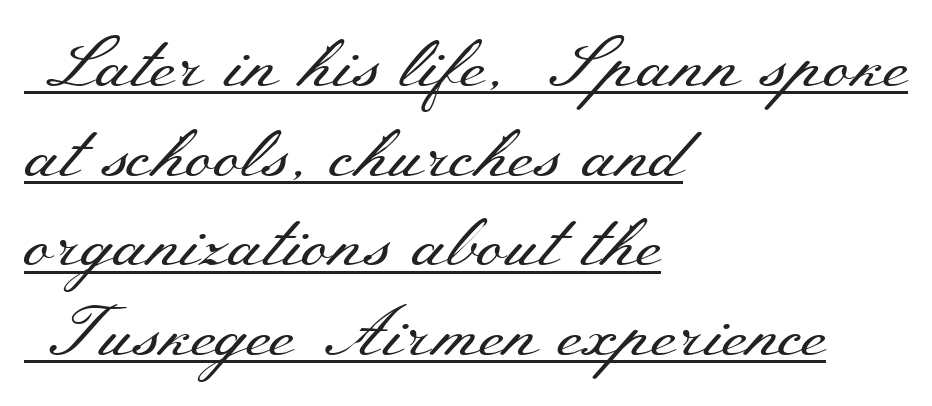
The image shows 70 px regular-weight, wide serif type; set left-aligned, normal line spacing (1.28x), normal letter spacing, underlined; medium stroke contrast and a small x-height.
